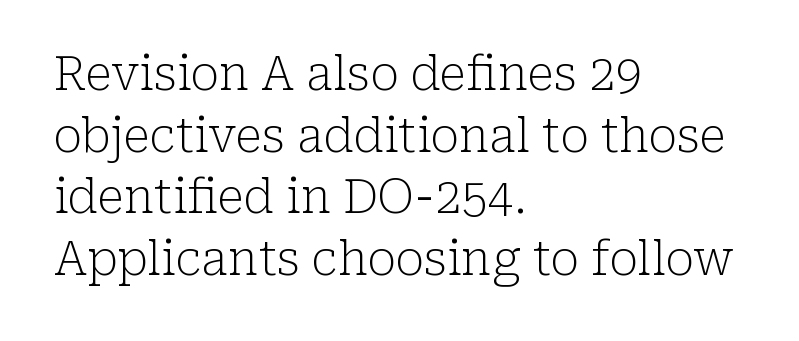
The image shows 47 px light serif type, upright; set left-aligned, normal line spacing (1.31x), normal letter spacing, not underlined; low stroke contrast and a medium x-height.
